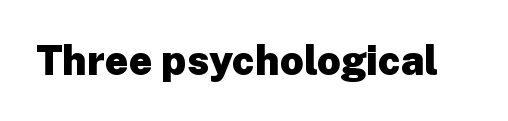
The image shows 41 px heavy sans-serif type, upright; set normal letter spacing, not underlined; low stroke contrast and a medium x-height.
